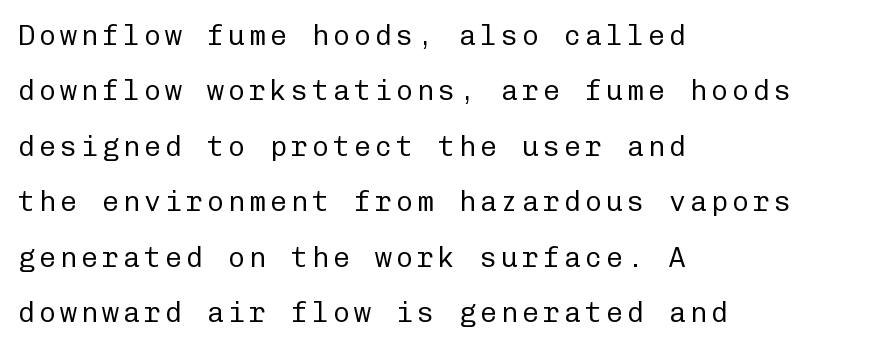
Underline: absent. It's the straight-up-and-down kind of type. Stems here are at most as thick as an everyday book face. The typeface chosen for these lines omits serifs.
